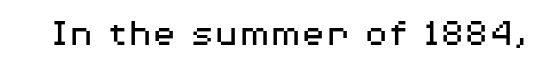
The image shows 40 px regular-weight, wide sans-serif type, upright; set normal letter spacing, not underlined; medium stroke contrast and a medium x-height.
